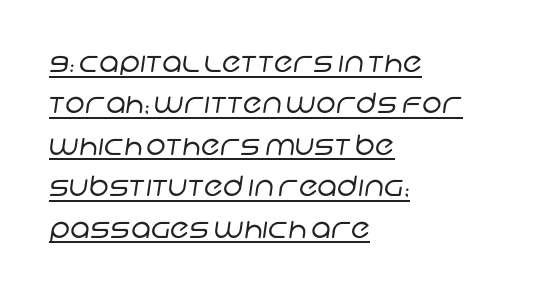
The image shows 28 px regular-weight sans-serif type; set left-aligned, normal line spacing (1.48x), normal letter spacing, underlined; low stroke contrast and a large x-height.
